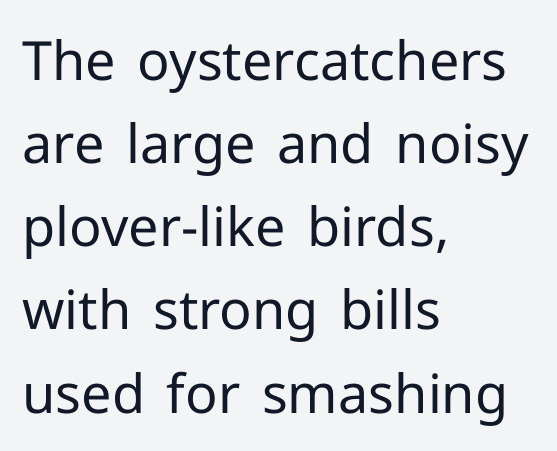
The image shows 54 px regular-weight sans-serif type, upright; set left-aligned, normal line spacing (1.54x), normal letter spacing, not underlined; low stroke contrast and a medium x-height.
